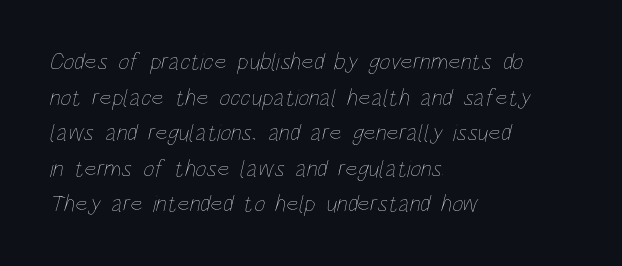
Q: Is the text bold? A: No.
Q: Is the text underlined? A: No.
Q: How is the paragraph aligned? A: Left-aligned.
Q: Is the spacing between letters normal or unusually wide? A: Normal.
Q: Is the spacing between lines tight, normal or loose? A: Normal.
